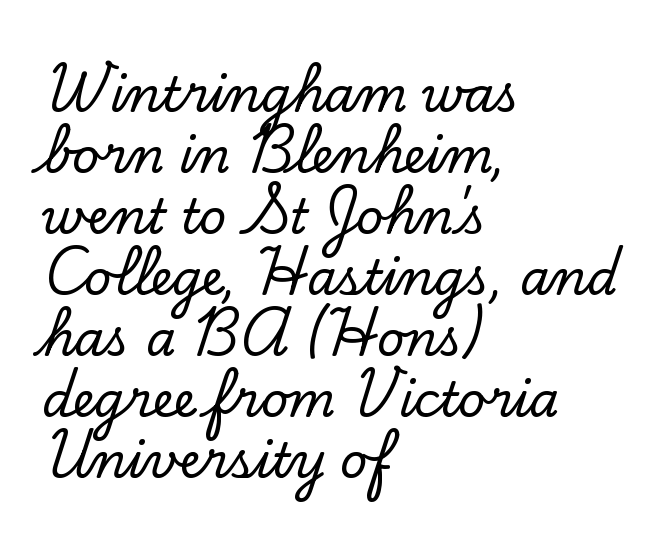
The image shows 48 px serif type; set left-aligned, normal line spacing (1.27x), normal letter spacing, not underlined; low stroke contrast and a small x-height.
